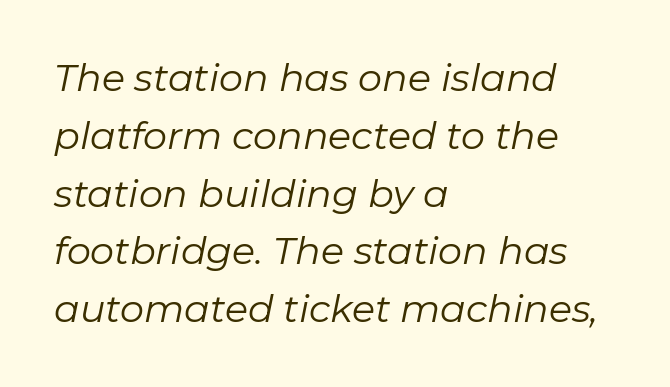
Q: Is the text bold? A: No.
Q: Is the text italic (slanted)? A: Yes, it leans right by about 11 degrees.
Q: Is the text underlined? A: No.
Q: How is the paragraph aligned? A: Left-aligned.
Q: Is the spacing between letters normal or unusually wide? A: Normal.
Q: Is the spacing between lines tight, normal or loose? A: Normal.
Q: Width (condensed, normal, or wide)? A: Normal.
Q: Stroke contrast? A: Low.
Q: x-height? A: Medium.
Q: Monospaced? A: No.
